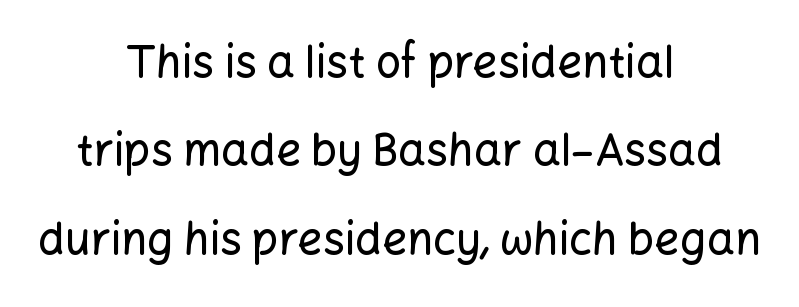
{"serif": "no", "italic": "no", "width": "normal", "stroke_contrast": "low", "x_height": "medium", "monospaced": "no", "underline": "no", "align": "center", "line_spacing": "loose", "line_spacing_ratio": 2.01, "letter_spacing": "normal", "letter_spacing_em": 0.0, "glyph_px": 44}
